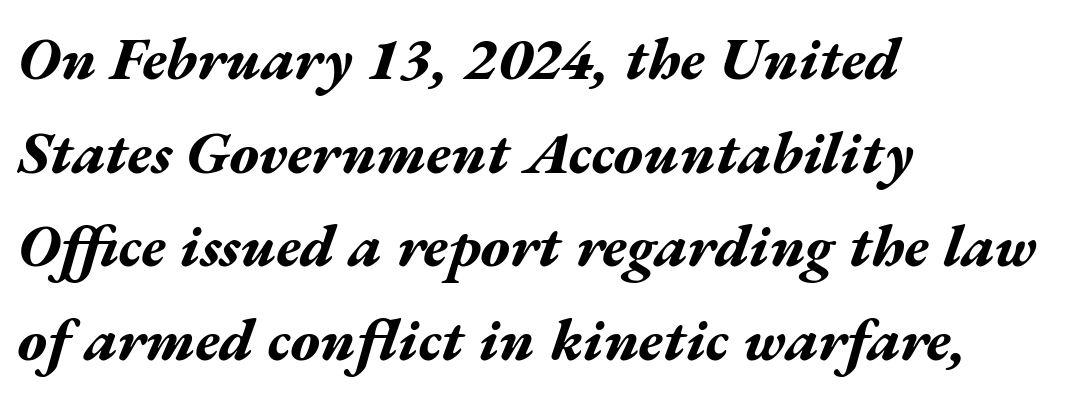
Q: Is the text bold? A: Yes.
Q: Is the text italic (slanted)? A: Yes, it leans right by about 17 degrees.
Q: Is the text underlined? A: No.
Q: How is the paragraph aligned? A: Left-aligned.
Q: Is the spacing between letters normal or unusually wide? A: Normal.
Q: Is the spacing between lines tight, normal or loose? A: Normal.
Q: Width (condensed, normal, or wide)? A: Wide.
Q: Stroke contrast? A: Medium.
Q: x-height? A: Medium.
Q: Monospaced? A: No.
